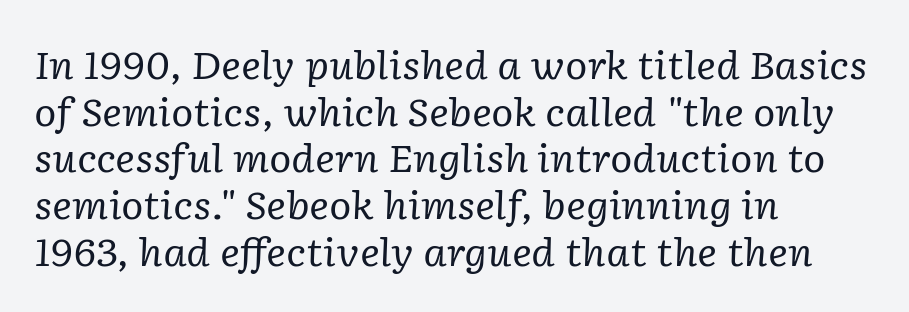
{"serif": "yes", "italic": "yes", "lean": "right", "slant_degrees": 2, "bold": "no", "weight": "regular", "width": "normal", "stroke_contrast": "low", "x_height": "medium", "monospaced": "no", "underline": "no", "align": "left", "line_spacing_ratio": 1.23, "letter_spacing": "normal", "letter_spacing_em": 0.0, "glyph_px": 38}
